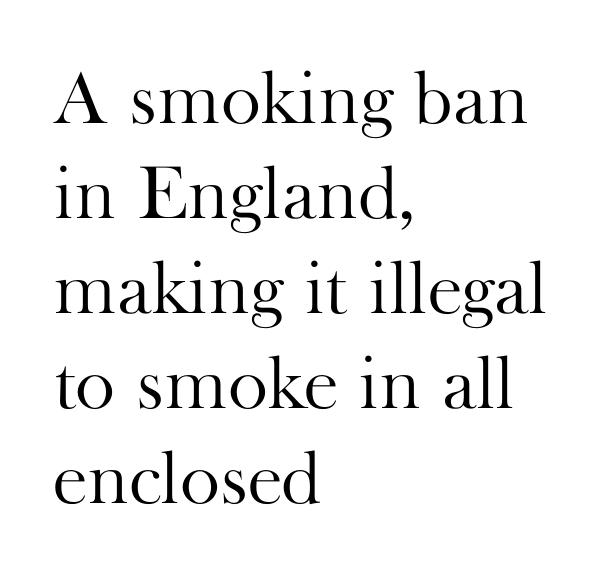
Q: Is the text bold? A: No.
Q: Is the text italic (slanted)? A: No, it is upright.
Q: Is the typeface a serif or a sans-serif typeface? A: Serif.
Q: Is the text underlined? A: No.
Q: How is the paragraph aligned? A: Left-aligned.
Q: Is the spacing between letters normal or unusually wide? A: Normal.
Q: Is the spacing between lines tight, normal or loose? A: Normal.
Q: Width (condensed, normal, or wide)? A: Normal.
Q: Stroke contrast? A: High.
Q: x-height? A: Small.
Q: Monospaced? A: No.
